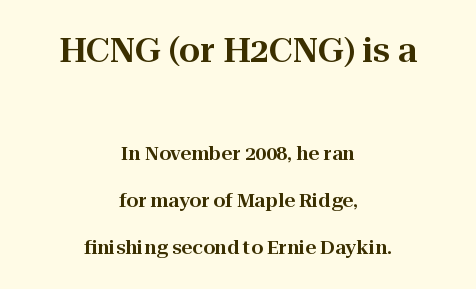
{"serif": "yes", "italic": "no", "width": "normal", "stroke_contrast": "high", "x_height": "medium", "monospaced": "no", "underline": "no", "align": "center", "line_spacing": "loose", "line_spacing_ratio": 2.48, "letter_spacing": "normal", "letter_spacing_em": 0.0, "larger_block": "first", "size_ratio": 1.79, "glyph_px": 34}
